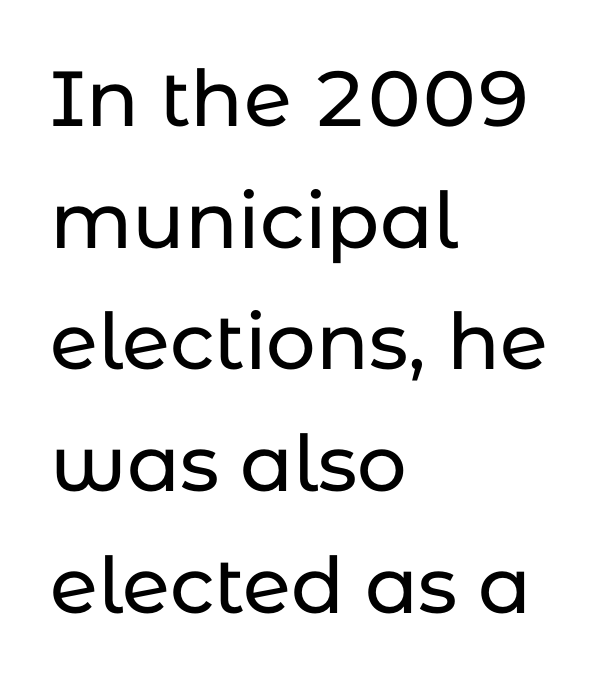
Q: Is the text italic (slanted)? A: No, it is upright.
Q: Is the typeface a serif or a sans-serif typeface? A: Sans-serif.
Q: Is the text underlined? A: No.
Q: How is the paragraph aligned? A: Left-aligned.
Q: Is the spacing between letters normal or unusually wide? A: Normal.
Q: Is the spacing between lines tight, normal or loose? A: Normal.
Q: Width (condensed, normal, or wide)? A: Normal.
Q: Stroke contrast? A: Low.
Q: x-height? A: Medium.
Q: Monospaced? A: No.
